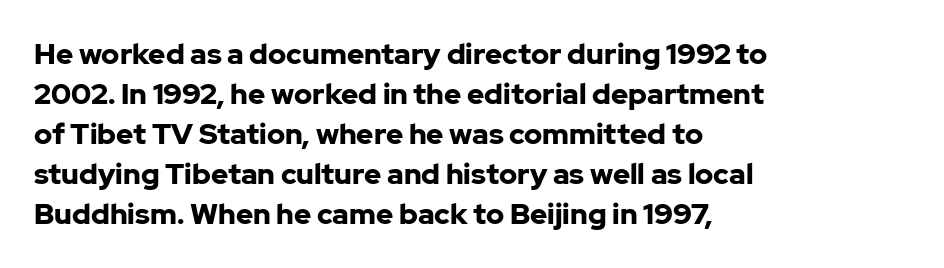
The image shows 29 px bold sans-serif type, upright; set left-aligned, normal line spacing (1.38x), normal letter spacing, not underlined; low stroke contrast and a medium x-height.
